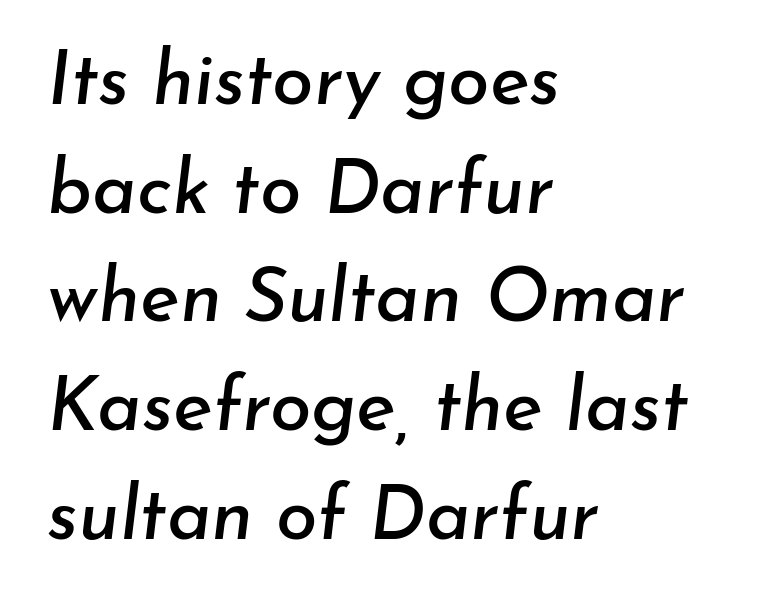
The image shows 75 px text type, italic (leaning right); set left-aligned, normal line spacing (1.45x), normal letter spacing, not underlined; low stroke contrast and a small x-height.
